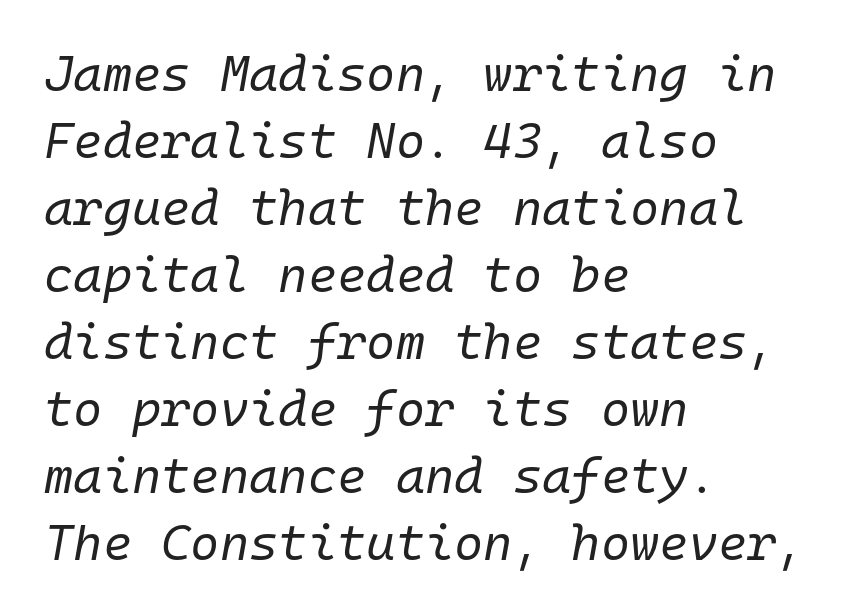
Q: Is the text bold? A: No.
Q: Is the text italic (slanted)? A: Yes, it leans right by about 10 degrees.
Q: Is the text underlined? A: No.
Q: How is the paragraph aligned? A: Left-aligned.
Q: Is the spacing between letters normal or unusually wide? A: Normal.
Q: Is the spacing between lines tight, normal or loose? A: Normal.
Q: Width (condensed, normal, or wide)? A: Normal.
Q: Stroke contrast? A: Low.
Q: x-height? A: Medium.
Q: Monospaced? A: Yes.
